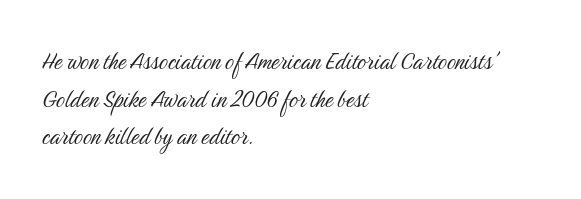
The image shows 28 px light, condensed sans-serif type; set left-aligned, normal line spacing (1.34x), normal letter spacing, not underlined; medium stroke contrast and a medium x-height.
